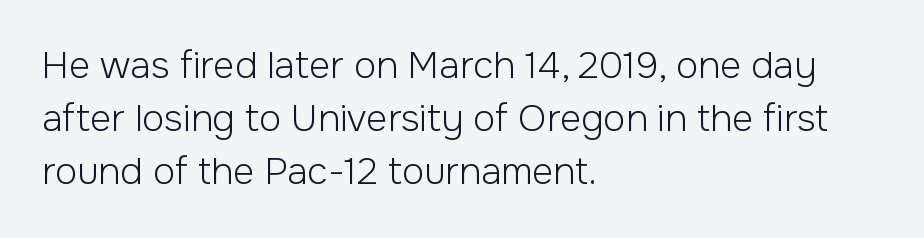
The image shows 37 px light sans-serif type, upright; set left-aligned, normal line spacing (1.43x), normal letter spacing, not underlined; low stroke contrast and a medium x-height.
